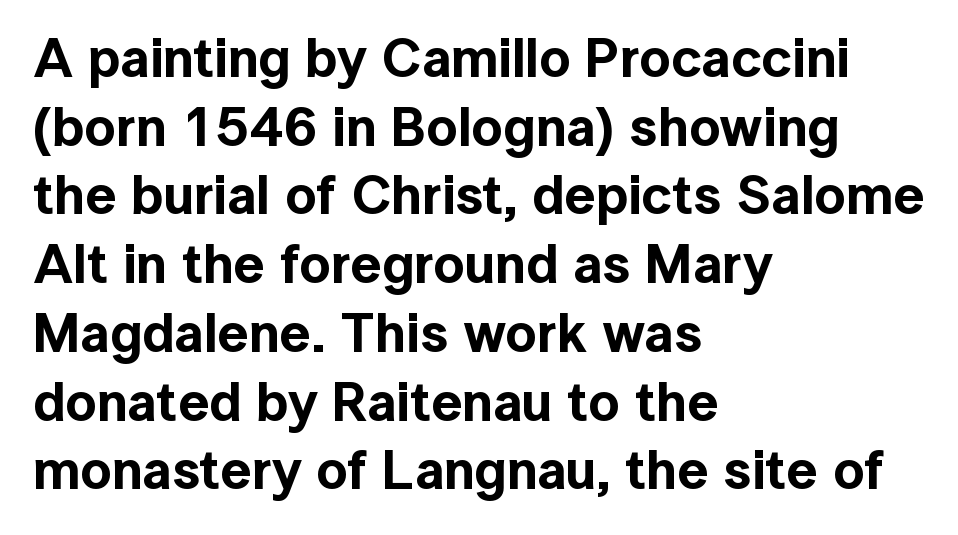
You can tell it's not italic because the verticals are truly vertical. Compared with typical paragraphs, the rows here are spaced about the same. Characters follow at the spacing the type designer built in. Typeset ragged right — the left edge is the straight one.
